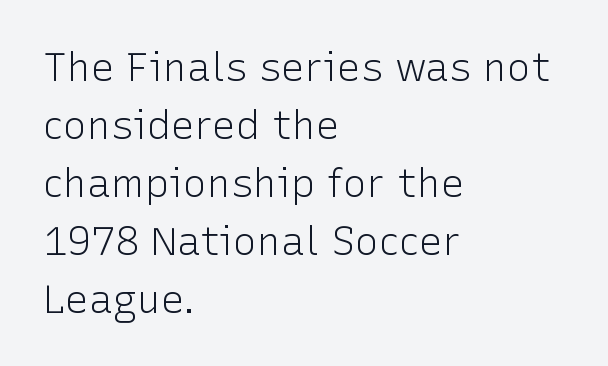
{"serif": "no", "italic": "no", "bold": "no", "weight": "light", "width": "normal", "stroke_contrast": "low", "x_height": "medium", "monospaced": "no", "underline": "no", "align": "left", "line_spacing": "normal", "line_spacing_ratio": 1.45, "letter_spacing": "normal", "letter_spacing_em": 0.0, "glyph_px": 40}
